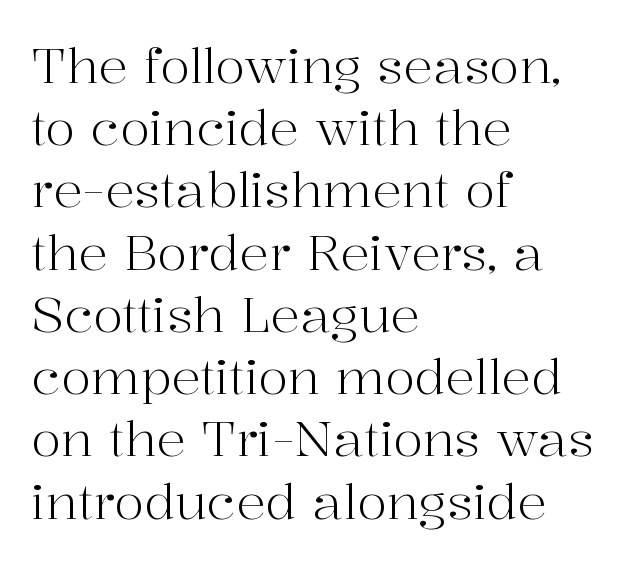
Q: Is the text bold? A: No.
Q: Is the text italic (slanted)? A: No, it is upright.
Q: Is the typeface a serif or a sans-serif typeface? A: Serif.
Q: Is the text underlined? A: No.
Q: How is the paragraph aligned? A: Left-aligned.
Q: Is the spacing between letters normal or unusually wide? A: Normal.
Q: Is the spacing between lines tight, normal or loose? A: Normal.
Q: Width (condensed, normal, or wide)? A: Normal.
Q: Stroke contrast? A: High.
Q: x-height? A: Medium.
Q: Monospaced? A: No.
